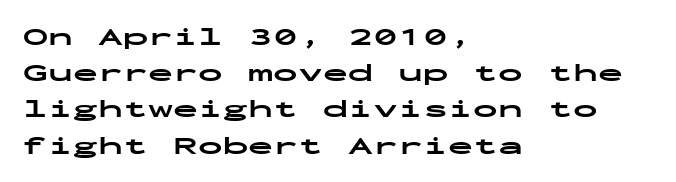
Q: Is the text bold? A: Yes.
Q: Is the text italic (slanted)? A: No, it is upright.
Q: Is the text underlined? A: No.
Q: How is the paragraph aligned? A: Left-aligned.
Q: Is the spacing between letters normal or unusually wide? A: Normal.
Q: Is the spacing between lines tight, normal or loose? A: Normal.
